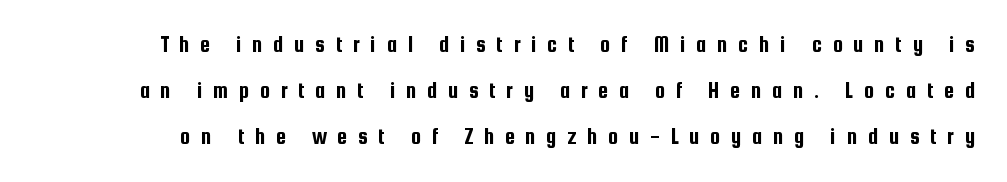
The image shows 23 px text type, upright; set loose line spacing (2.01x), unusually wide letter spacing (+0.46 em), not underlined.
